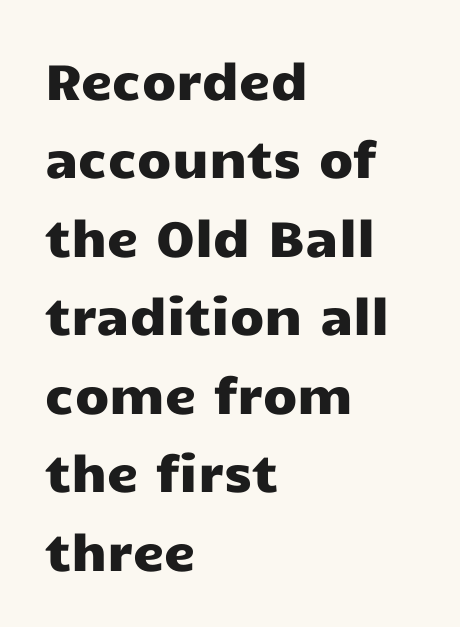
The image shows 50 px wide sans-serif type, upright; set left-aligned, normal line spacing (1.57x), normal letter spacing, not underlined; low stroke contrast and a medium x-height.
